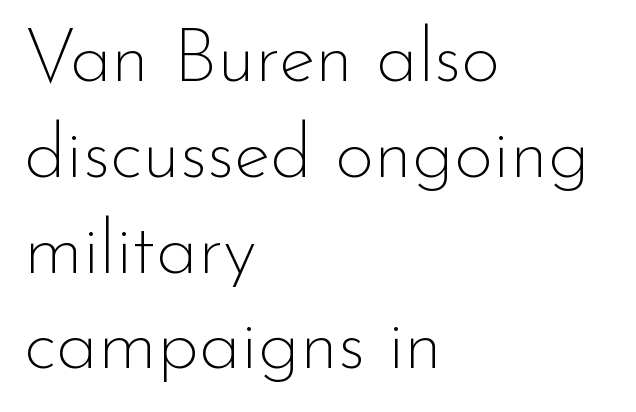
The image shows 76 px thin sans-serif type, upright; set left-aligned, normal line spacing (1.26x), normal letter spacing, not underlined; low stroke contrast and a small x-height.
